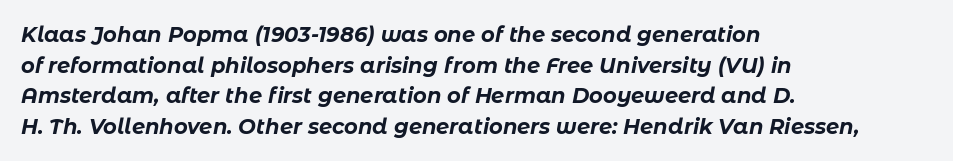
{"italic": "yes", "lean": "right", "slant_degrees": 11, "bold": "yes", "underline": "no", "align": "left", "line_spacing": "normal", "line_spacing_ratio": 1.46, "letter_spacing": "normal", "letter_spacing_em": 0.0, "glyph_px": 21}
